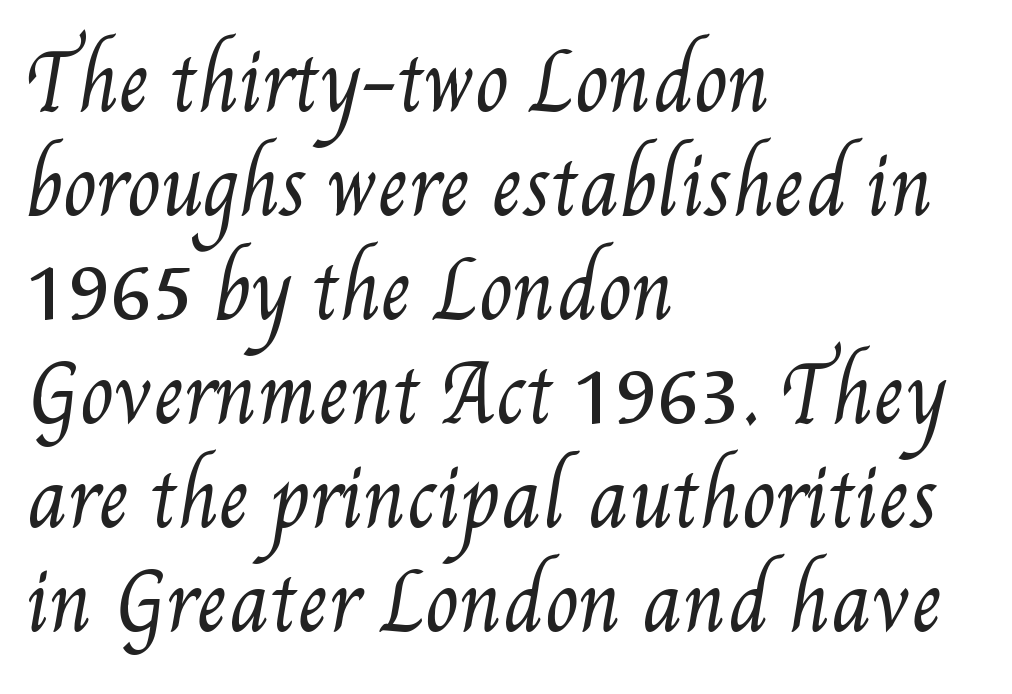
{"bold": "no", "weight": "regular", "width": "condensed", "stroke_contrast": "medium", "x_height": "small", "monospaced": "no", "underline": "no", "align": "left", "line_spacing": "normal", "line_spacing_ratio": 1.35, "letter_spacing": "normal", "letter_spacing_em": 0.0, "glyph_px": 77}
